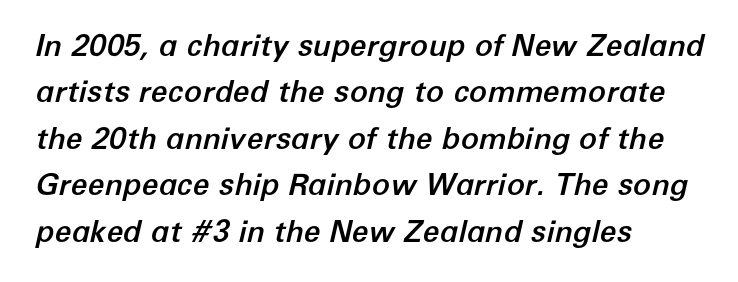
The vertical gap from one line to the next is medium. Note the varied advance widths — an 'i' is clearly narrower than an 'm'. There is no visible air inserted between adjacent glyphs. Plain, unruled lines of type. Where is the straight margin? On the left.
